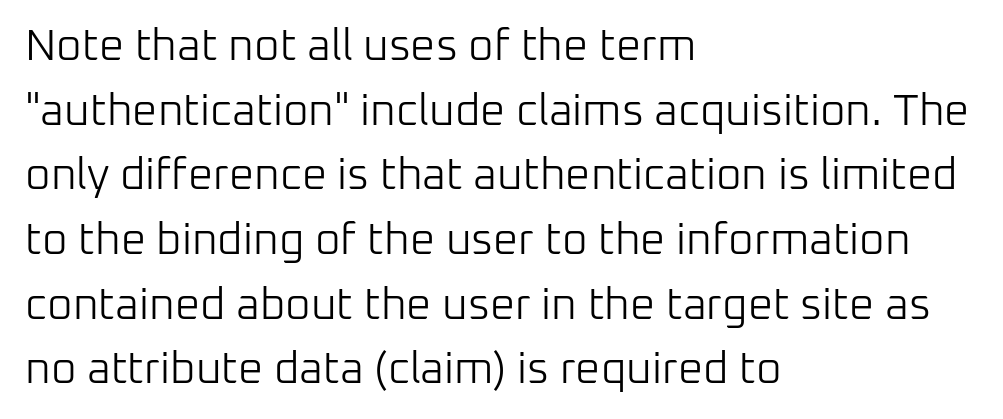
Q: Is the text bold? A: No.
Q: Is the text italic (slanted)? A: No, it is upright.
Q: Is the typeface a serif or a sans-serif typeface? A: Sans-serif.
Q: Is the text underlined? A: No.
Q: How is the paragraph aligned? A: Left-aligned.
Q: Is the spacing between letters normal or unusually wide? A: Normal.
Q: Is the spacing between lines tight, normal or loose? A: Normal.
Q: Width (condensed, normal, or wide)? A: Normal.
Q: Stroke contrast? A: Low.
Q: x-height? A: Medium.
Q: Monospaced? A: No.
